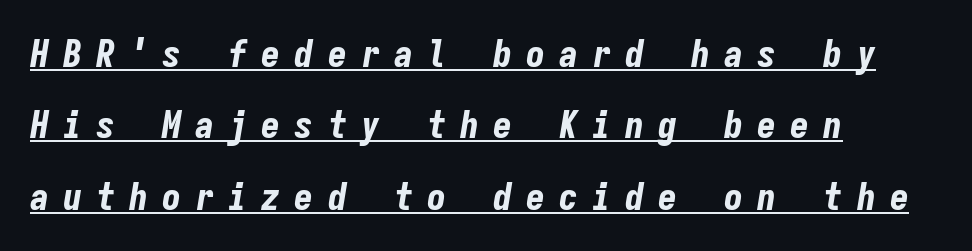
Q: Is the text bold? A: Yes.
Q: Is the text italic (slanted)? A: Yes, it leans right by about 9 degrees.
Q: Is the text underlined? A: Yes.
Q: How is the paragraph aligned? A: Left-aligned.
Q: Is the spacing between letters normal or unusually wide? A: Unusually wide.
Q: Width (condensed, normal, or wide)? A: Condensed.
Q: Stroke contrast? A: Low.
Q: x-height? A: Medium.
Q: Monospaced? A: Yes.
